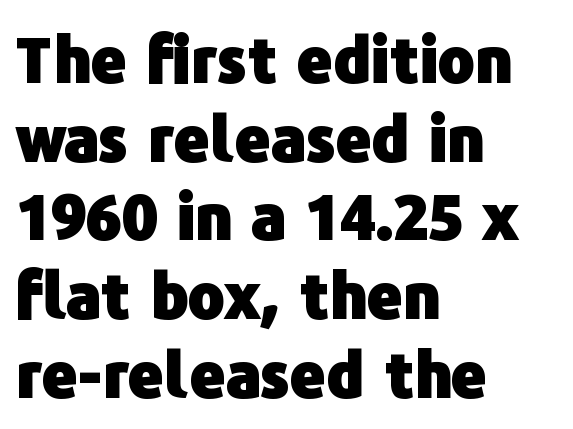
The image shows 62 px heavy sans-serif type, upright; set left-aligned, normal line spacing (1.27x), normal letter spacing, not underlined; low stroke contrast and a medium x-height.
